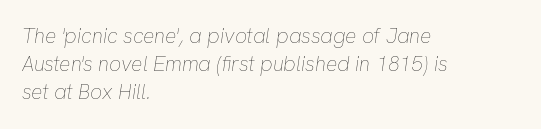
Letters rest on an invisible, unmarked baseline. The paragraph has a hard left edge and a soft right edge. The lettering tilts uniformly, giving the passage an italic look. Short note: letters normally spaced. The typesetting does not lean heavy: it is not bold. In terms of leading, this rendering sits right in the middle.
